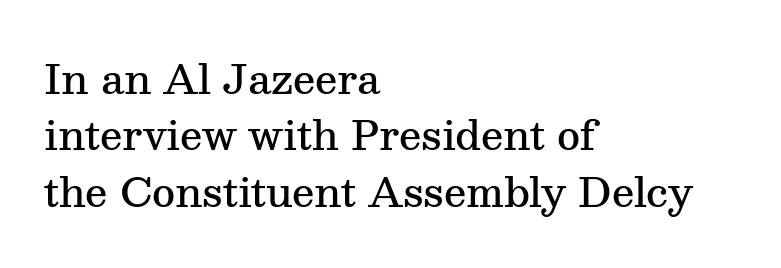
Q: Is the text bold? A: Semi-bold.
Q: Is the text italic (slanted)? A: No, it is upright.
Q: Is the typeface a serif or a sans-serif typeface? A: Serif.
Q: Is the text underlined? A: No.
Q: How is the paragraph aligned? A: Left-aligned.
Q: Is the spacing between letters normal or unusually wide? A: Normal.
Q: Is the spacing between lines tight, normal or loose? A: Normal.
Q: Width (condensed, normal, or wide)? A: Normal.
Q: Stroke contrast? A: Medium.
Q: x-height? A: Medium.
Q: Monospaced? A: No.
